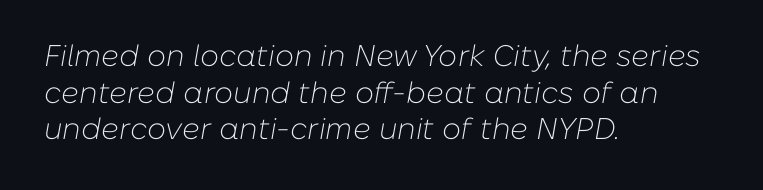
The image shows 30 px light type, italic (leaning right); set left-aligned, line spacing 1.22x, normal letter spacing, not underlined; low stroke contrast and a medium x-height.
